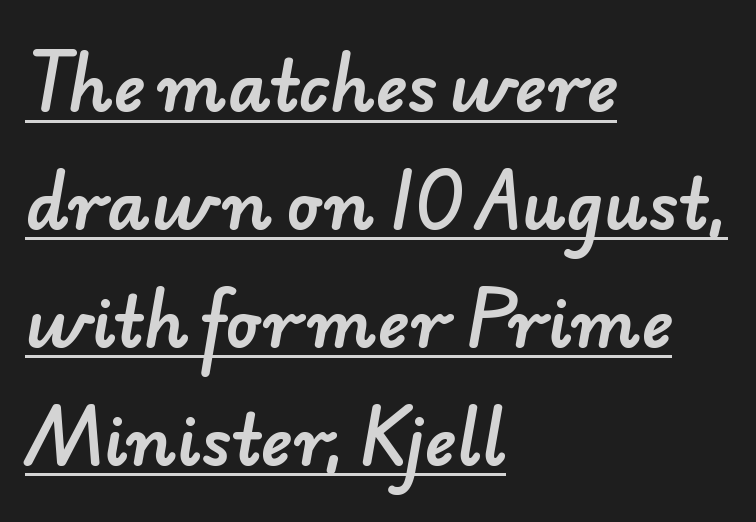
{"serif": "no", "width": "normal", "stroke_contrast": "low", "x_height": "small", "monospaced": "no", "underline": "yes", "align": "left", "line_spacing_ratio": 1.76, "letter_spacing": "normal", "letter_spacing_em": 0.0, "glyph_px": 67}
